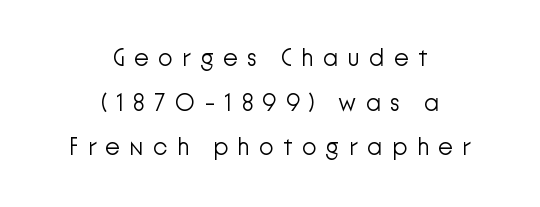
Q: Is the text bold? A: No.
Q: Is the text italic (slanted)? A: No, it is upright.
Q: Is the text underlined? A: No.
Q: How is the paragraph aligned? A: Centered.
Q: Is the spacing between letters normal or unusually wide? A: Unusually wide.
